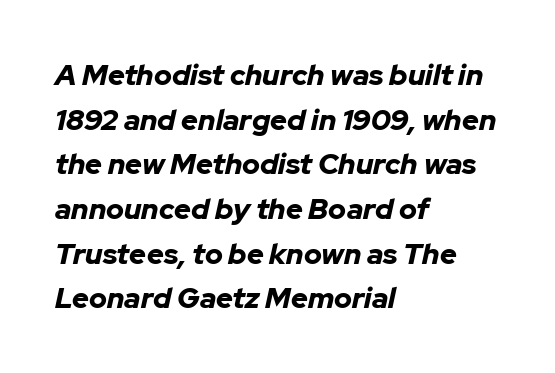
Q: Is the text bold? A: Yes.
Q: Is the text italic (slanted)? A: Yes, it leans right by about 12 degrees.
Q: Is the text underlined? A: No.
Q: How is the paragraph aligned? A: Left-aligned.
Q: Is the spacing between letters normal or unusually wide? A: Normal.
Q: Is the spacing between lines tight, normal or loose? A: Normal.
Q: Width (condensed, normal, or wide)? A: Normal.
Q: Stroke contrast? A: Low.
Q: x-height? A: Medium.
Q: Monospaced? A: No.
